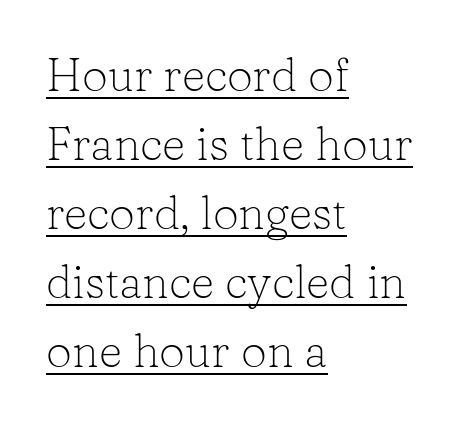
Q: Is the text bold? A: No.
Q: Is the text italic (slanted)? A: No, it is upright.
Q: Is the typeface a serif or a sans-serif typeface? A: Serif.
Q: Is the text underlined? A: Yes.
Q: How is the paragraph aligned? A: Left-aligned.
Q: Is the spacing between letters normal or unusually wide? A: Normal.
Q: Is the spacing between lines tight, normal or loose? A: Normal.
Q: Width (condensed, normal, or wide)? A: Normal.
Q: Stroke contrast? A: Low.
Q: x-height? A: Medium.
Q: Monospaced? A: No.
